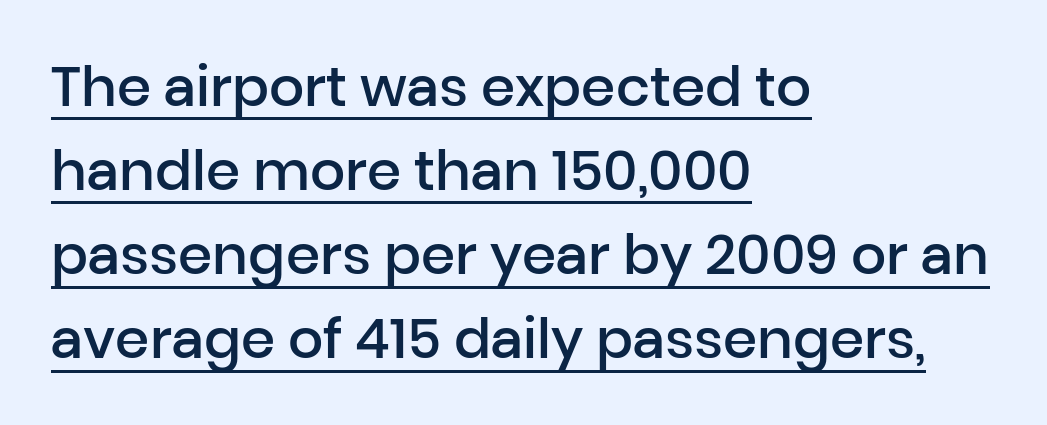
The image shows 55 px semibold sans-serif type, upright; set left-aligned, normal line spacing (1.53x), normal letter spacing, underlined; low stroke contrast and a medium x-height.
